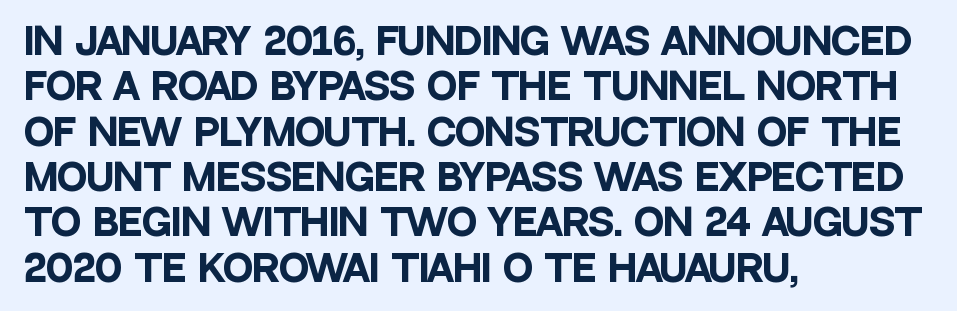
The image shows 36 px heavy, condensed sans-serif type, upright; set left-aligned, normal line spacing (1.26x), normal letter spacing, not underlined; low stroke contrast and a large x-height.
